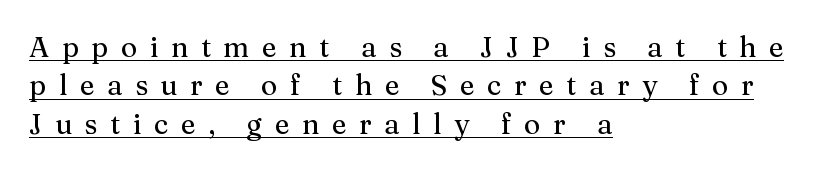
The image shows 28 px serif type, upright; set left-aligned, normal line spacing (1.37x), unusually wide letter spacing (+0.45 em), underlined; medium stroke contrast and a medium x-height.
